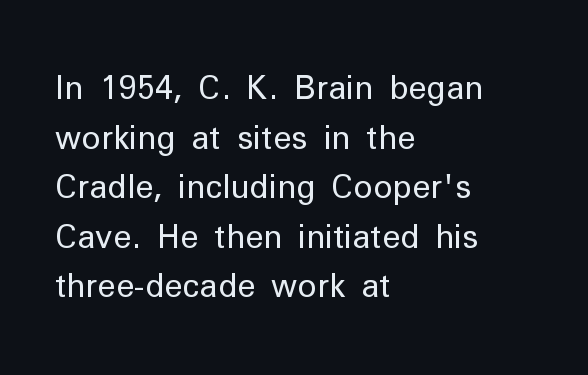
Rendered with straight, roman letterforms. The letterforms sit shoulder to shoulder at normal distance. One glance says typical: line gaps are just what's usual. Casual observation: everything's shoved over to the left. The font family rendered here belongs to the sans-serif group.
